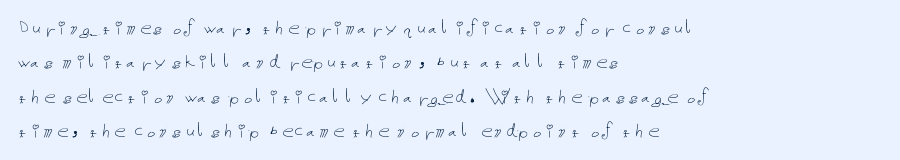
The vertical gap from one line to the next is medium. These lines were composed using upright roman letters. Horizontal alignment here is leftward, the default for most running prose. The gaps between neighbouring characters are ordinary and unremarkable. Weight: regular or lighter.
